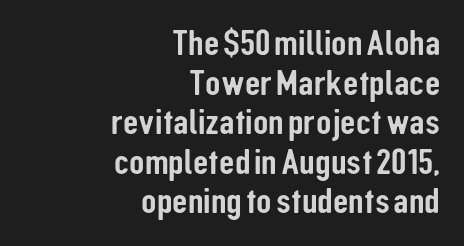
The letters carry no serifs — their stems end cleanly without finishing strokes. The passage shown stacks its lines with hardly any gap. The rendering uses natural spacing where letterforms have individual widths. Notice how the passage keeps a crisp vertical edge on the right only.
